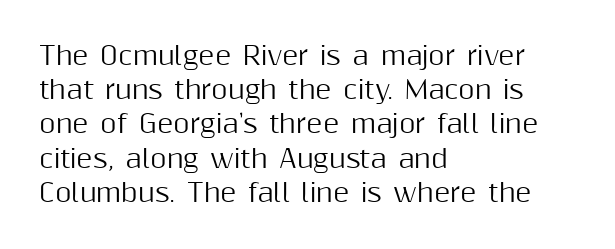
{"italic": "no", "underline": "no", "align": "left", "line_spacing": "normal", "line_spacing_ratio": 1.37, "letter_spacing": "normal", "letter_spacing_em": 0.0, "glyph_px": 25}
